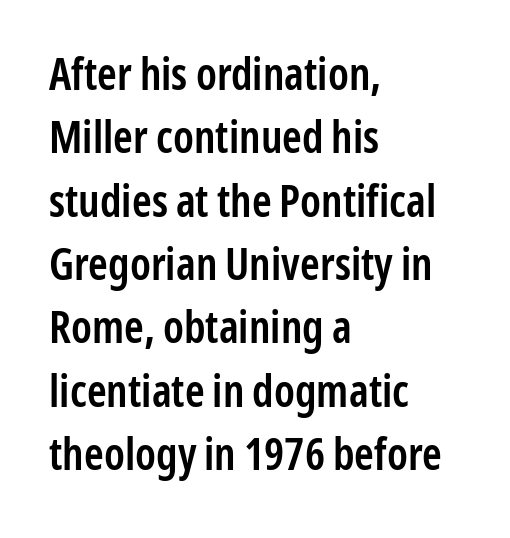
The image shows 44 px semibold, condensed sans-serif type, upright; set left-aligned, normal line spacing (1.44x), normal letter spacing, not underlined; low stroke contrast and a medium x-height.
